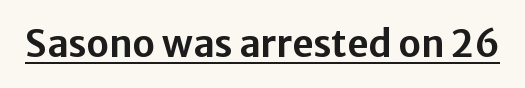
The image shows 37 px sans-serif type, upright; set normal letter spacing, underlined; low stroke contrast and a medium x-height.
